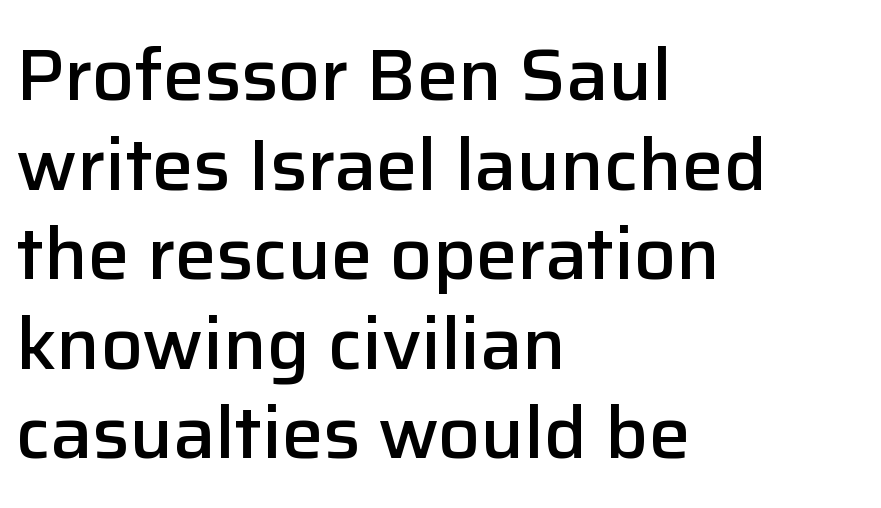
Q: Is the text bold? A: Semi-bold.
Q: Is the text italic (slanted)? A: No, it is upright.
Q: Is the typeface a serif or a sans-serif typeface? A: Sans-serif.
Q: Is the text underlined? A: No.
Q: How is the paragraph aligned? A: Left-aligned.
Q: Is the spacing between letters normal or unusually wide? A: Normal.
Q: Width (condensed, normal, or wide)? A: Normal.
Q: Stroke contrast? A: Low.
Q: x-height? A: Medium.
Q: Monospaced? A: No.
